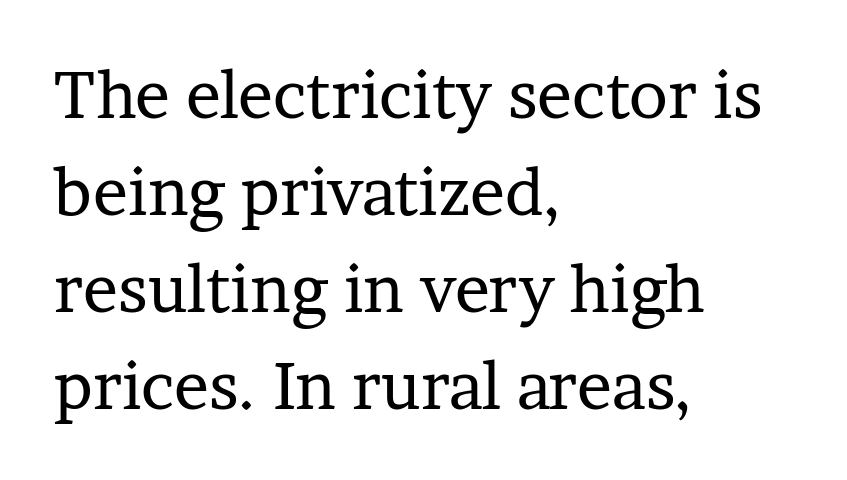
The image shows 65 px regular-weight serif type, upright; set left-aligned, normal line spacing (1.49x), normal letter spacing, not underlined; low stroke contrast and a medium x-height.
